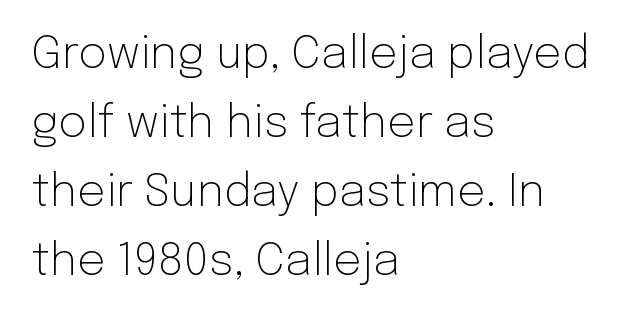
{"serif": "no", "italic": "no", "bold": "no", "weight": "light", "width": "normal", "stroke_contrast": "low", "x_height": "medium", "monospaced": "no", "underline": "no", "align": "left", "line_spacing": "normal", "line_spacing_ratio": 1.53, "letter_spacing": "normal", "letter_spacing_em": 0.0, "glyph_px": 45}
